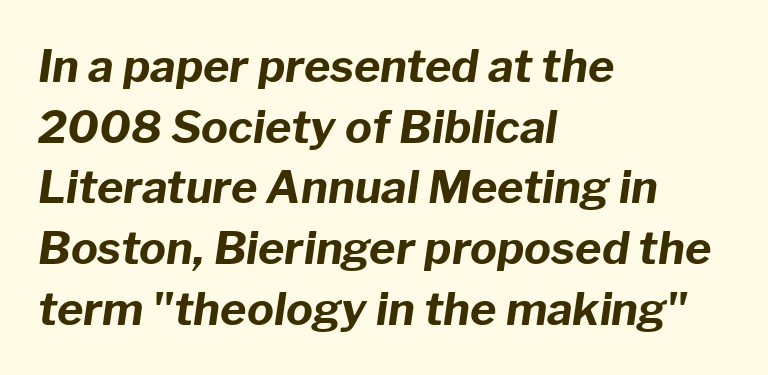
The image shows 45 px bold type, italic (leaning right); set left-aligned, normal line spacing (1.35x), normal letter spacing, not underlined; low stroke contrast and a medium x-height.
